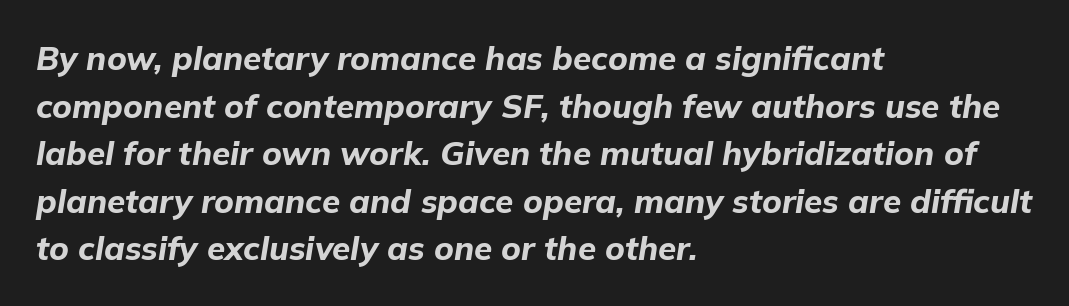
Q: Is the text bold? A: Yes.
Q: Is the text italic (slanted)? A: Yes, it leans right by about 9 degrees.
Q: Is the text underlined? A: No.
Q: How is the paragraph aligned? A: Left-aligned.
Q: Is the spacing between letters normal or unusually wide? A: Normal.
Q: Is the spacing between lines tight, normal or loose? A: Normal.
Q: Width (condensed, normal, or wide)? A: Normal.
Q: Stroke contrast? A: Low.
Q: x-height? A: Medium.
Q: Monospaced? A: No.
